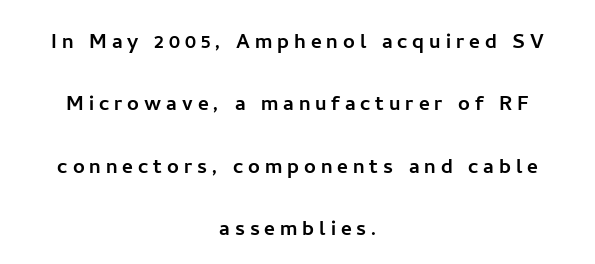
The image shows 26 px text type, upright; set centered, loose line spacing (2.4x), not underlined.
